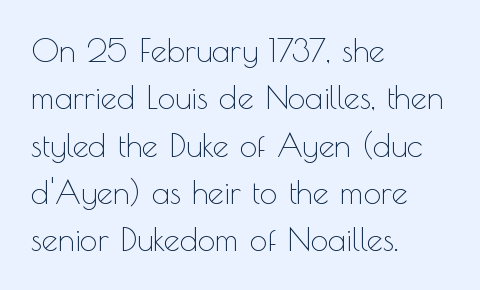
Looks like regular typesetting: each glyph gets only the width it needs. No feet cap the strokes, marking this as sans-serif type. The type is set solid horizontally, with unmodified tracking. Regarding leading, the lines here are spaced in the standard way. Descenders hang freely into open space.
